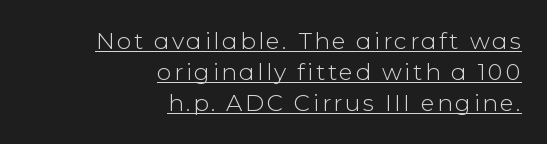
The image shows 23 px text type, upright; set right-aligned, normal line spacing (1.35x), underlined.
